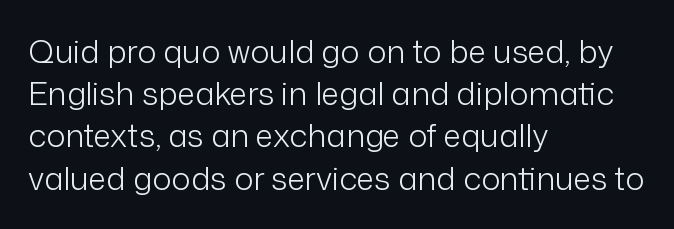
The paragraph shown leans on its left margin. Characters remain perfectly vertical along every line. The passage shown has conventional tracking throughout. Nothing heavy about these letters — not bold at all. These lines are composed in type without serifs. Only glyphs here, with clear space below each row.
